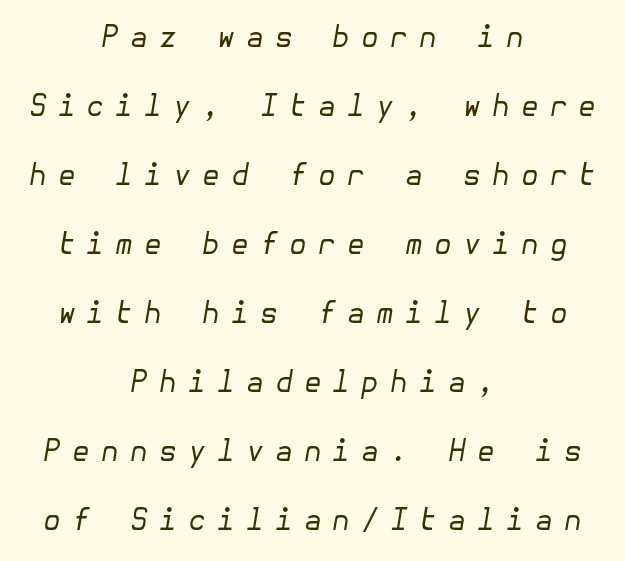
Heft: none added — not bold. Beneath every word, the page is bare. Vertical spacing — loose. The typesetter chose a symmetrical, centered arrangement here. Rendered with sloped, italic letterforms. Does extra space separate the letters? Yes, quite a lot of it.
